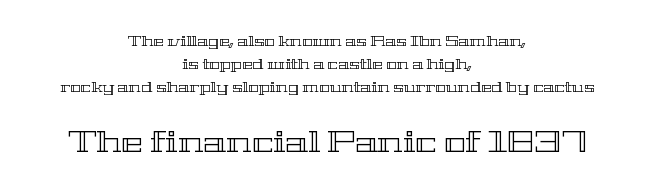
{"italic": "no", "width": "wide", "x_height": "medium", "monospaced": "no", "underline": "no", "align": "center", "line_spacing": "normal", "line_spacing_ratio": 1.65, "letter_spacing": "normal", "letter_spacing_em": 0.0, "larger_block": "second", "size_ratio": 2.07, "glyph_px": 29}
